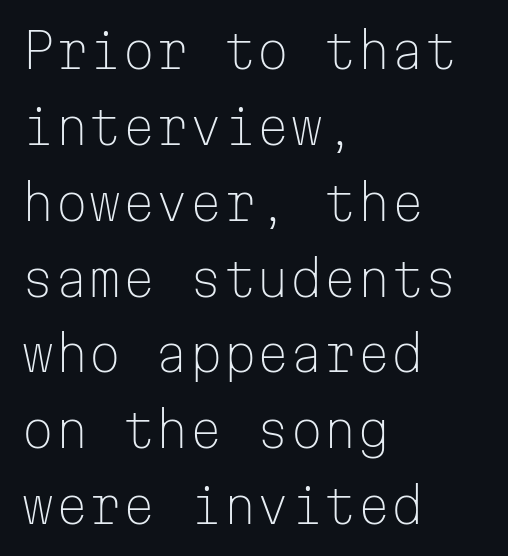
Q: Is the text bold? A: No.
Q: Is the text italic (slanted)? A: No, it is upright.
Q: Is the typeface a serif or a sans-serif typeface? A: Sans-serif.
Q: Is the text underlined? A: No.
Q: How is the paragraph aligned? A: Left-aligned.
Q: Is the spacing between letters normal or unusually wide? A: Normal.
Q: Is the spacing between lines tight, normal or loose? A: Normal.
Q: Width (condensed, normal, or wide)? A: Normal.
Q: Stroke contrast? A: Low.
Q: x-height? A: Medium.
Q: Monospaced? A: Yes.
